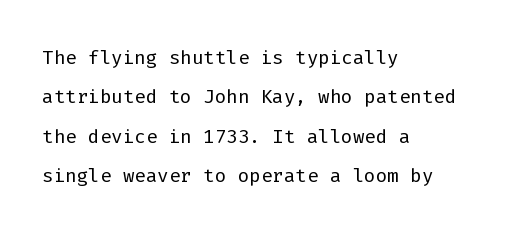
The image shows 27 px text type, upright; set left-aligned, normal line spacing (1.46x), normal letter spacing, not underlined.
